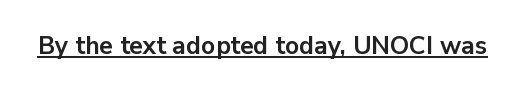
{"italic": "no", "bold": "yes", "underline": "yes", "letter_spacing": "normal", "letter_spacing_em": 0.0, "glyph_px": 25}
